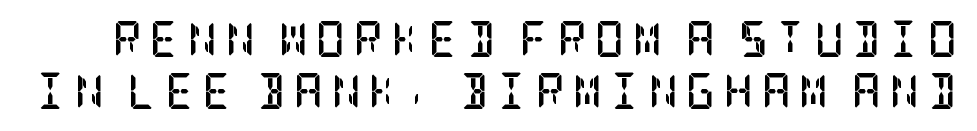
The image shows 36 px semibold, condensed serif type, upright; set normal line spacing (1.45x), unusually wide letter spacing (+0.23 em), not underlined; low stroke contrast and a large x-height.
